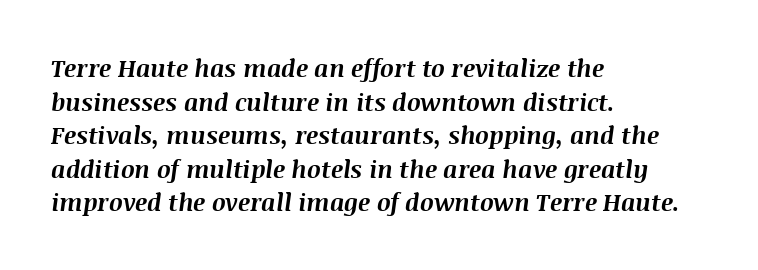
Q: Is the text bold? A: Yes.
Q: Is the text italic (slanted)? A: Yes, it leans right by about 8 degrees.
Q: Is the text underlined? A: No.
Q: How is the paragraph aligned? A: Left-aligned.
Q: Is the spacing between letters normal or unusually wide? A: Normal.
Q: Is the spacing between lines tight, normal or loose? A: Normal.
